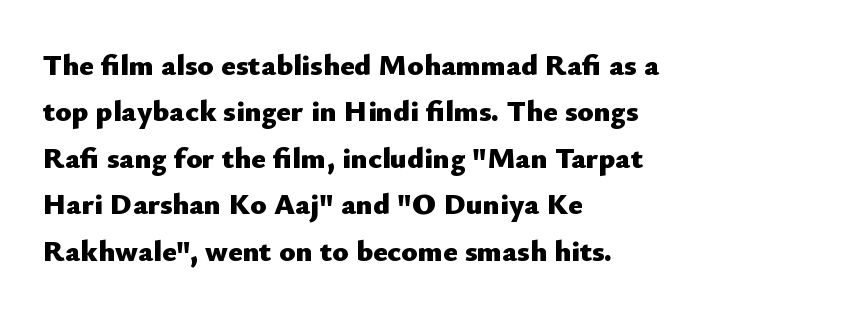
{"serif": "no", "italic": "no", "bold": "yes", "weight": "heavy", "width": "normal", "stroke_contrast": "low", "x_height": "small", "monospaced": "no", "underline": "no", "align": "left", "line_spacing": "normal", "line_spacing_ratio": 1.55, "letter_spacing": "normal", "letter_spacing_em": 0.0, "glyph_px": 30}
